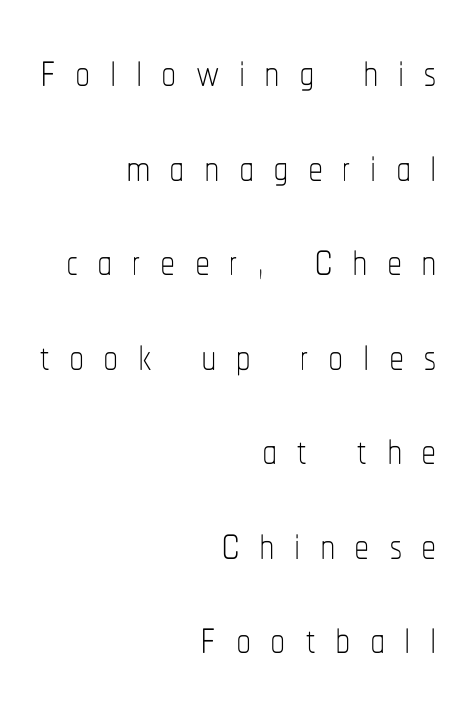
{"italic": "no", "bold": "no", "weight": "thin", "width": "condensed", "stroke_contrast": "low", "x_height": "medium", "monospaced": "no", "underline": "no", "align": "right", "line_spacing": "normal", "line_spacing_ratio": 1.55, "letter_spacing": "wide", "letter_spacing_em": 0.31, "glyph_px": 61}
